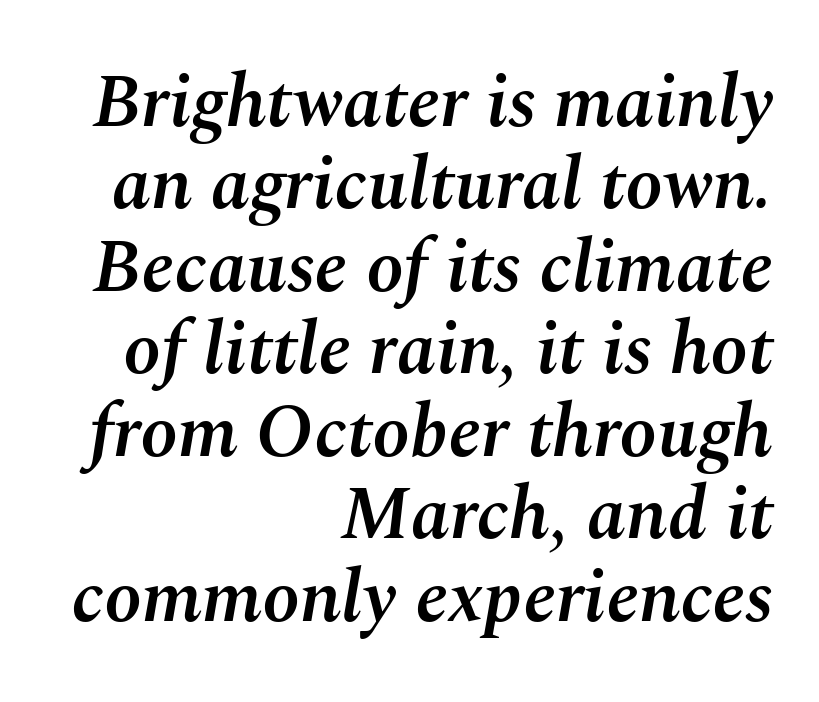
The image shows 75 px semibold type, italic (leaning right); set right-aligned, tight line spacing (1.1x), normal letter spacing, not underlined; medium stroke contrast and a medium x-height.
